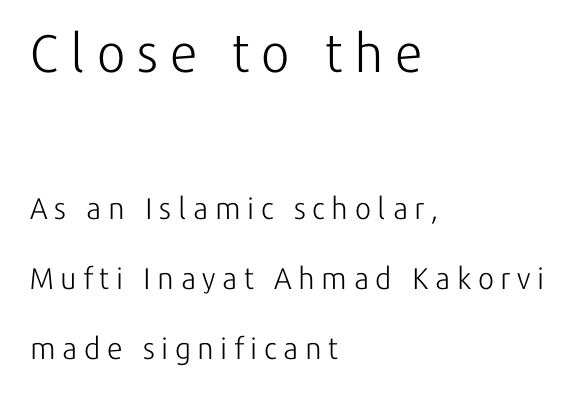
The image shows 53 px light sans-serif type, upright; set left-aligned, loose line spacing (2.32x), unusually wide letter spacing (+0.22 em), not underlined; the first (top) block is 1.77x larger; low stroke contrast and a medium x-height.
